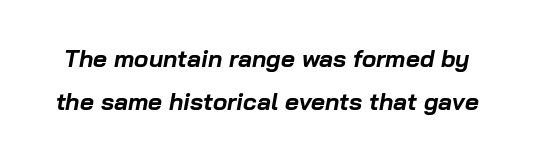
The font's italic variant was chosen for this text. The passage shown is not underscored anywhere. These lines keep a tight, regular rhythm from letter to letter. These words are printed bold, with thick strokes throughout.
